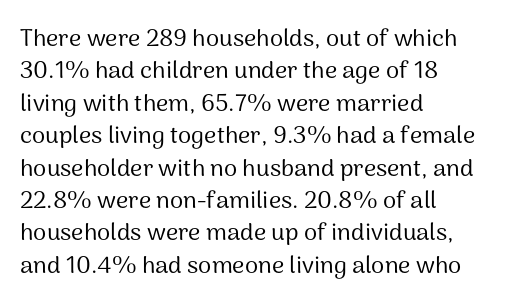
The typesetter chose a ragged-right arrangement here. In terms of letterspacing, this is plain default setting. Descenders hang freely into open space. A typesetter would call this leading conventional body-copy spacing. Stems and bowls with no extra thickness — not bold.
